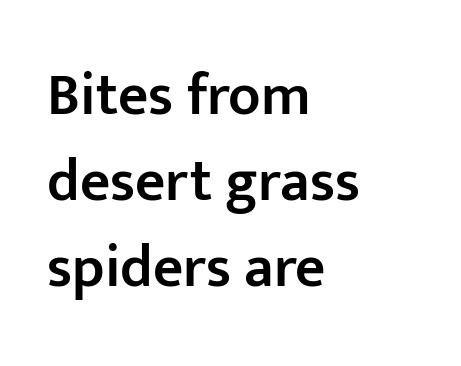
Q: Is the text bold? A: Semi-bold.
Q: Is the text italic (slanted)? A: No, it is upright.
Q: Is the typeface a serif or a sans-serif typeface? A: Sans-serif.
Q: Is the text underlined? A: No.
Q: How is the paragraph aligned? A: Left-aligned.
Q: Is the spacing between letters normal or unusually wide? A: Normal.
Q: Is the spacing between lines tight, normal or loose? A: Normal.
Q: Width (condensed, normal, or wide)? A: Normal.
Q: Stroke contrast? A: Low.
Q: x-height? A: Medium.
Q: Monospaced? A: No.
